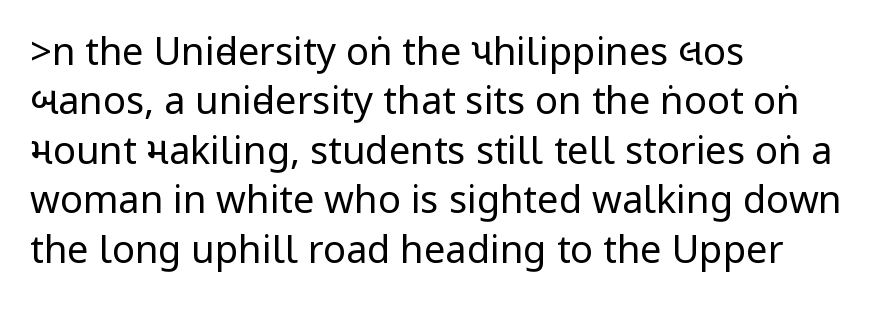
The image shows 38 px regular-weight, condensed sans-serif type, upright; set left-aligned, normal line spacing (1.3x), normal letter spacing, not underlined; low stroke contrast.
